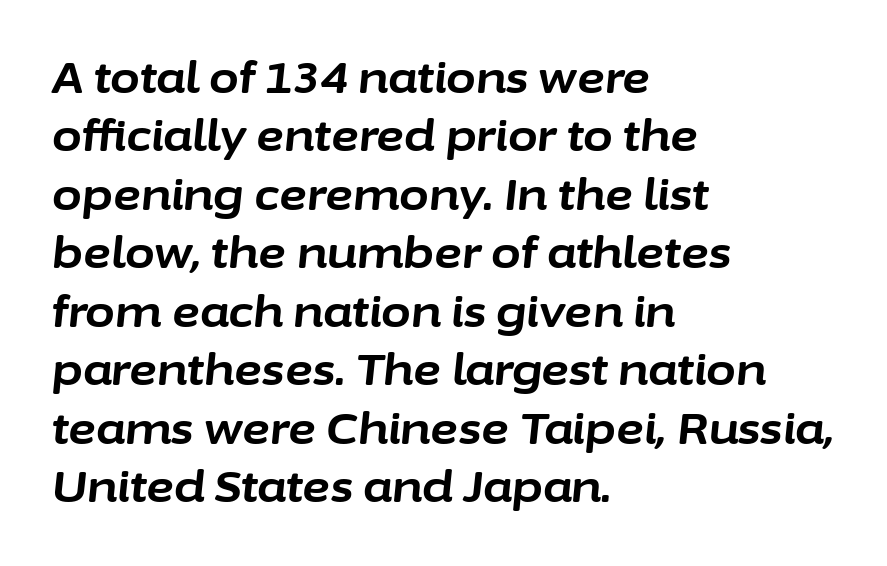
The image shows 43 px bold type, italic (leaning right); set left-aligned, normal line spacing (1.36x), normal letter spacing, not underlined; low stroke contrast and a medium x-height.
